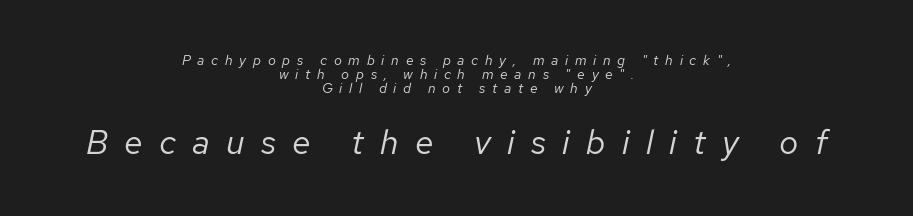
{"italic": "yes", "lean": "right", "slant_degrees": 12, "bold": "no", "weight": "regular", "width": "normal", "stroke_contrast": "low", "x_height": "medium", "monospaced": "no", "underline": "no", "align": "center", "line_spacing": "tight", "line_spacing_ratio": 1.0, "letter_spacing": "wide", "letter_spacing_em": 0.48, "larger_block": "second", "size_ratio": 2.43, "glyph_px": 34}
